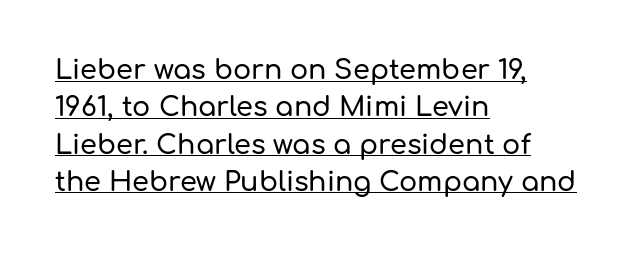
{"italic": "no", "underline": "yes", "align": "left", "line_spacing": "normal", "line_spacing_ratio": 1.38, "letter_spacing": "normal", "letter_spacing_em": 0.0, "glyph_px": 27}
